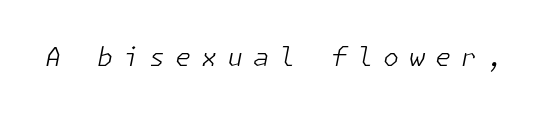
You could only call the tracking loose — the letters float apart. Just letters on the line, the space beneath them empty. The specimen reads as italic at a glance. These glyphs show unthickened strokes, regular width or finer.
